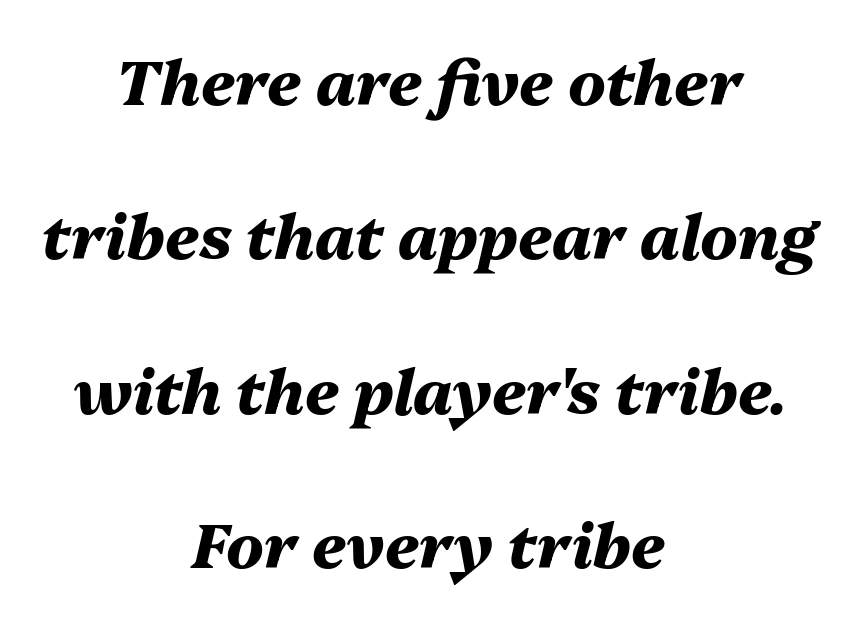
The image shows 62 px heavy type, italic (leaning right); set centered, loose line spacing (2.49x), normal letter spacing, not underlined; medium stroke contrast and a medium x-height.
